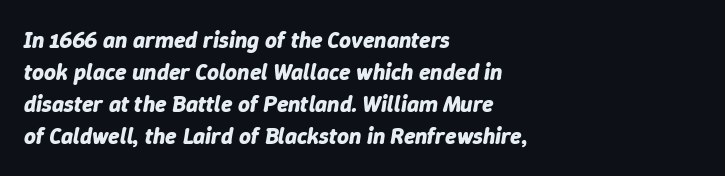
{"italic": "yes", "lean": "right", "slant_degrees": 9, "bold": "yes", "underline": "no", "align": "left", "line_spacing": "normal", "line_spacing_ratio": 1.39, "letter_spacing": "normal", "letter_spacing_em": 0.0, "glyph_px": 23}
